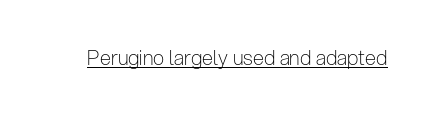
Between one letter and the next there's only the usual sliver of space. A roman cut, with each character standing at attention. The rendered words wear a rule along their underside. Heaviness? Minimal to ordinary, like unemphasized prose.
